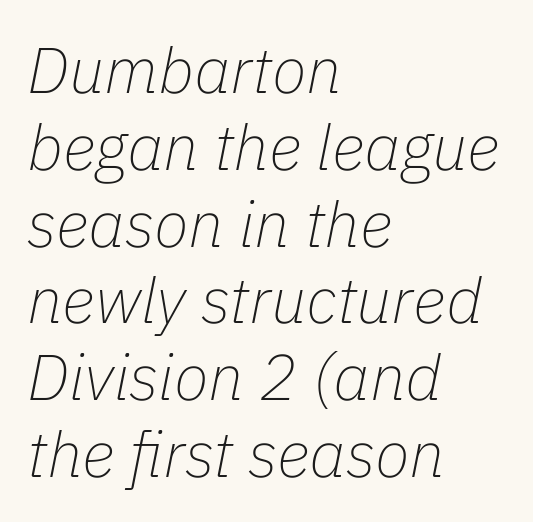
{"italic": "yes", "lean": "right", "slant_degrees": 11, "bold": "no", "weight": "thin", "width": "normal", "stroke_contrast": "low", "x_height": "medium", "monospaced": "no", "underline": "no", "align": "left", "line_spacing_ratio": 1.2, "letter_spacing": "normal", "letter_spacing_em": 0.0, "glyph_px": 64}
